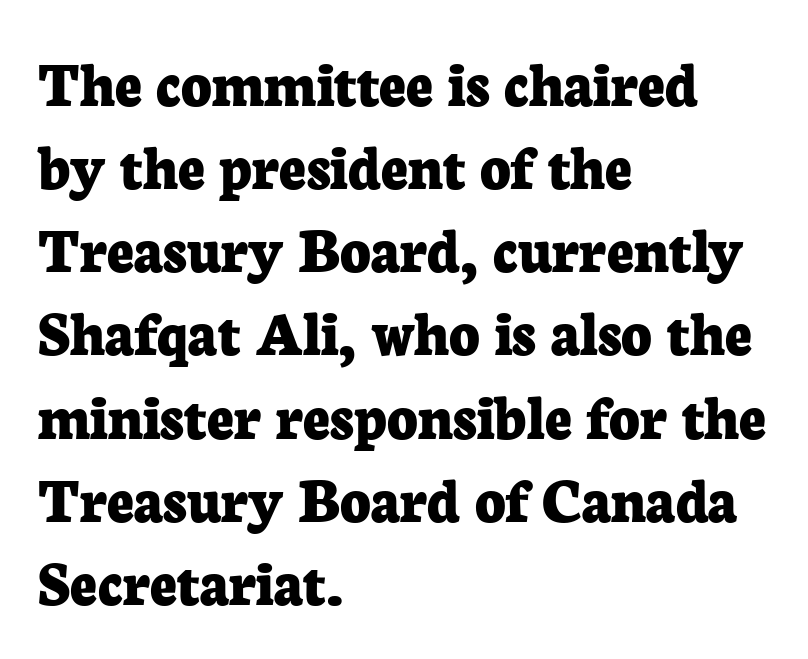
{"serif": "yes", "italic": "no", "bold": "yes", "weight": "bold", "width": "normal", "stroke_contrast": "low", "x_height": "medium", "monospaced": "no", "underline": "no", "align": "left", "line_spacing": "normal", "line_spacing_ratio": 1.26, "letter_spacing": "normal", "letter_spacing_em": 0.0, "glyph_px": 66}
